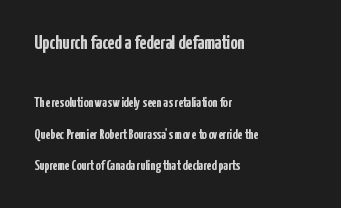
These lines were composed using upright roman letters. The letterforms sit shoulder to shoulder at normal distance. Typographic density is high because the face is bold. Check the space under the baseline: it is left empty.
